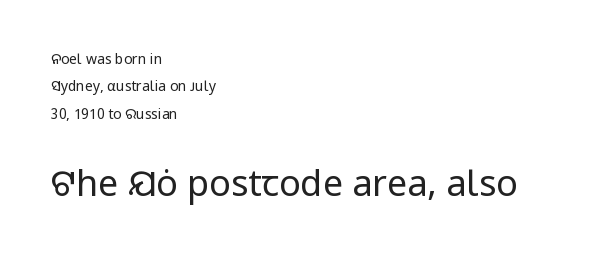
Q: Is the text bold? A: No.
Q: Is the text italic (slanted)? A: No, it is upright.
Q: Is the typeface a serif or a sans-serif typeface? A: Sans-serif.
Q: Is the text underlined? A: No.
Q: How is the paragraph aligned? A: Left-aligned.
Q: Is the spacing between letters normal or unusually wide? A: Normal.
Q: Is the spacing between lines tight, normal or loose? A: Loose.
Q: Which block of text is set in a larger size, the first (top) or the second (bottom)? A: The second (bottom) one.
Q: Width (condensed, normal, or wide)? A: Normal.
Q: Stroke contrast? A: Low.
Q: x-height? A: Medium.
Q: Monospaced? A: No.
